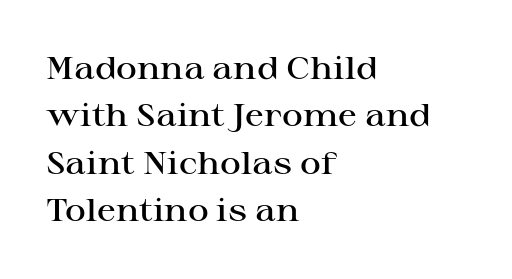
{"serif": "yes", "italic": "no", "bold": "semi", "weight": "semibold", "width": "wide", "stroke_contrast": "high", "x_height": "medium", "monospaced": "no", "underline": "no", "align": "left", "line_spacing": "normal", "line_spacing_ratio": 1.48, "letter_spacing": "normal", "letter_spacing_em": 0.0, "glyph_px": 32}
